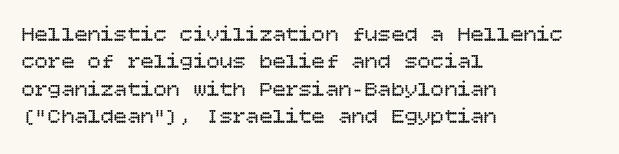
{"italic": "no", "bold": "no", "underline": "no", "align": "left", "line_spacing": "normal", "line_spacing_ratio": 1.25, "letter_spacing": "normal", "letter_spacing_em": 0.0, "glyph_px": 22}
